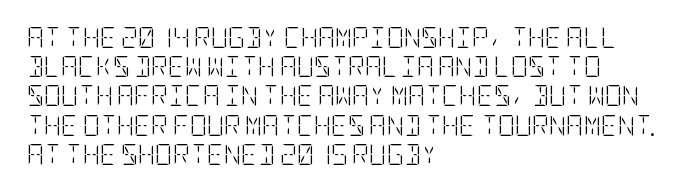
Q: Is the text bold? A: No.
Q: Is the text italic (slanted)? A: No, it is upright.
Q: Is the text underlined? A: No.
Q: How is the paragraph aligned? A: Left-aligned.
Q: Is the spacing between letters normal or unusually wide? A: Normal.
Q: Is the spacing between lines tight, normal or loose? A: Normal.
